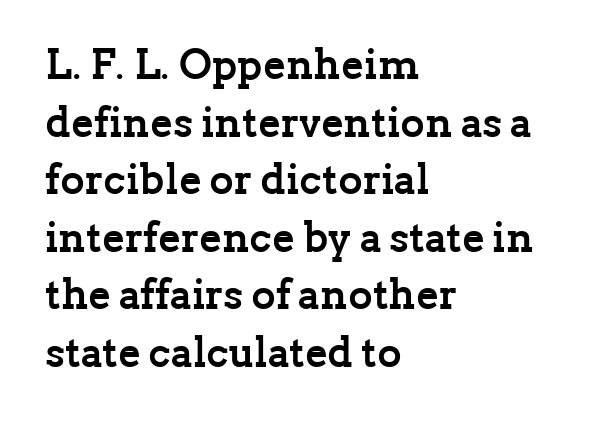
{"serif": "yes", "italic": "no", "bold": "yes", "weight": "semibold", "width": "normal", "stroke_contrast": "low", "x_height": "medium", "monospaced": "no", "underline": "no", "align": "left", "line_spacing": "normal", "line_spacing_ratio": 1.37, "letter_spacing": "normal", "letter_spacing_em": 0.0, "glyph_px": 42}
